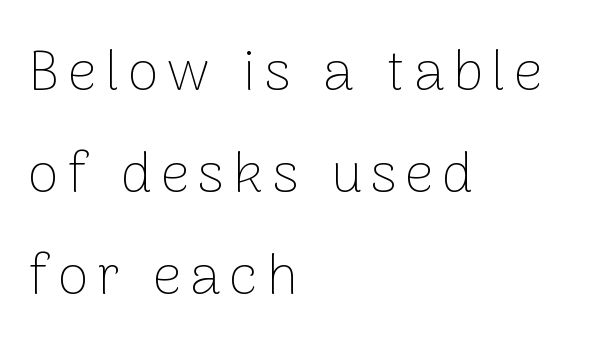
The lines in this sample share a left origin and differ only in where they stop. Nobody drew a line under any word here. Font category for this specimen: sans-serif. Designer's note — italics off, roman on.
